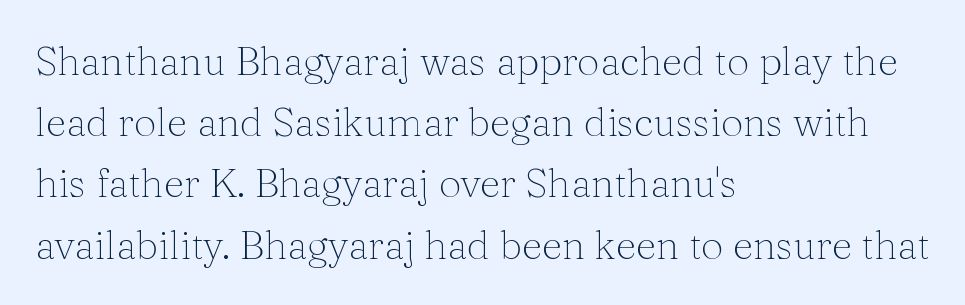
Q: Is the text bold? A: No.
Q: Is the text italic (slanted)? A: No, it is upright.
Q: Is the typeface a serif or a sans-serif typeface? A: Serif.
Q: Is the text underlined? A: No.
Q: How is the paragraph aligned? A: Left-aligned.
Q: Is the spacing between letters normal or unusually wide? A: Normal.
Q: Is the spacing between lines tight, normal or loose? A: Normal.
Q: Width (condensed, normal, or wide)? A: Normal.
Q: Stroke contrast? A: Medium.
Q: x-height? A: Medium.
Q: Monospaced? A: No.
